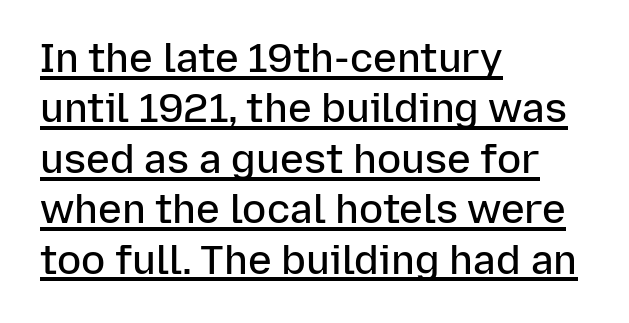
The image shows 40 px semibold sans-serif type, upright; set left-aligned, normal line spacing (1.26x), normal letter spacing, underlined; low stroke contrast and a medium x-height.
